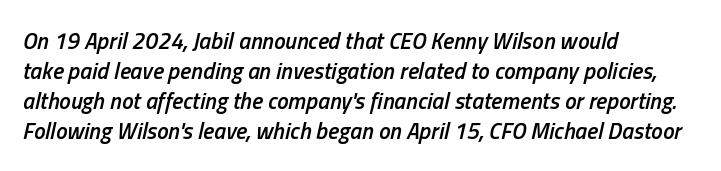
{"italic": "yes", "lean": "right", "slant_degrees": 13, "bold": "semi", "underline": "no", "align": "left", "line_spacing": "normal", "line_spacing_ratio": 1.31, "letter_spacing": "normal", "letter_spacing_em": 0.0, "glyph_px": 23}
